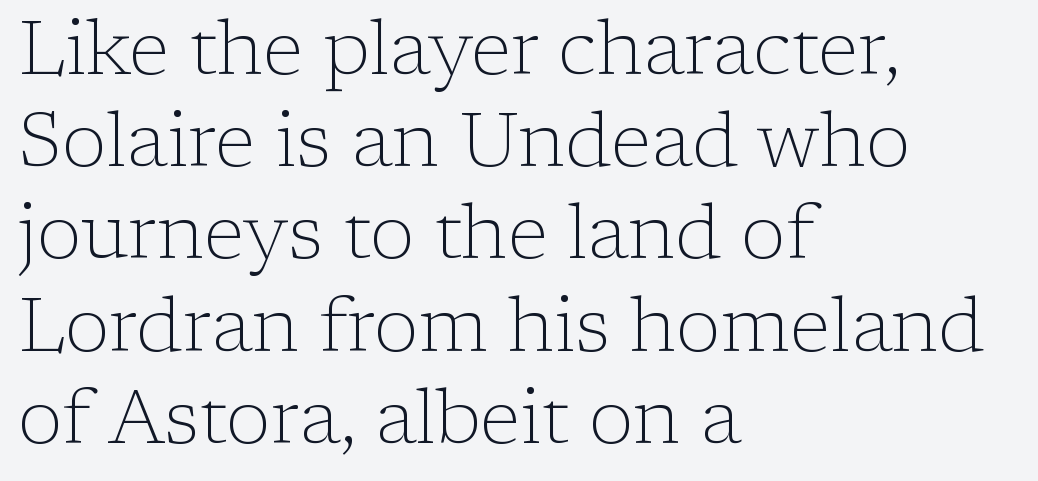
Q: Is the text bold? A: No.
Q: Is the text italic (slanted)? A: No, it is upright.
Q: Is the typeface a serif or a sans-serif typeface? A: Serif.
Q: Is the text underlined? A: No.
Q: How is the paragraph aligned? A: Left-aligned.
Q: Is the spacing between letters normal or unusually wide? A: Normal.
Q: Width (condensed, normal, or wide)? A: Normal.
Q: Stroke contrast? A: Low.
Q: x-height? A: Medium.
Q: Monospaced? A: No.
